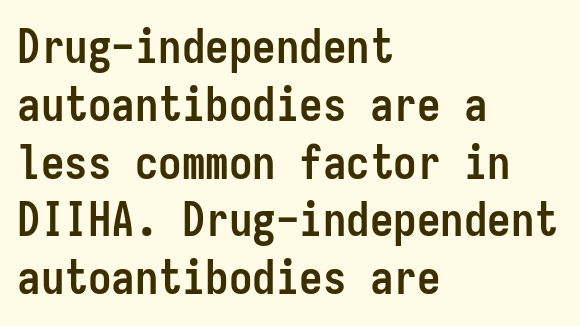
Q: Is the text bold? A: Yes.
Q: Is the text italic (slanted)? A: No, it is upright.
Q: Is the typeface a serif or a sans-serif typeface? A: Sans-serif.
Q: Is the text underlined? A: No.
Q: How is the paragraph aligned? A: Left-aligned.
Q: Is the spacing between letters normal or unusually wide? A: Normal.
Q: Width (condensed, normal, or wide)? A: Condensed.
Q: Stroke contrast? A: Low.
Q: x-height? A: Medium.
Q: Monospaced? A: Yes.
